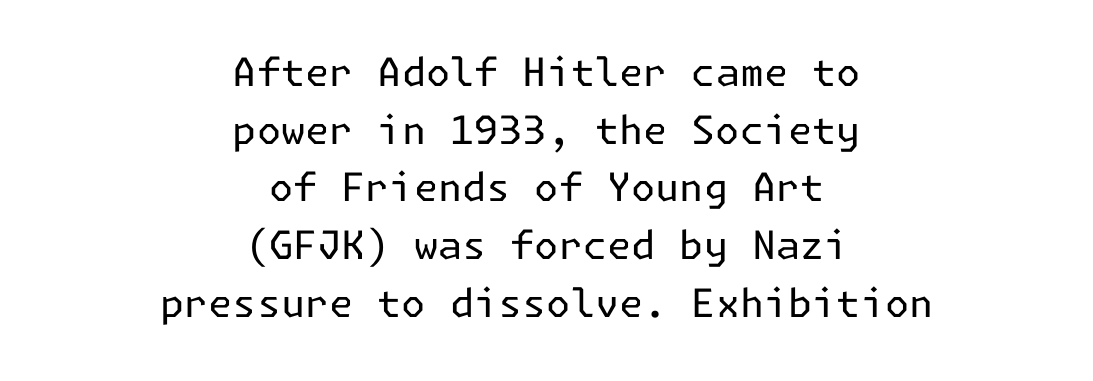
{"serif": "no", "italic": "no", "bold": "no", "weight": "regular", "width": "normal", "stroke_contrast": "low", "x_height": "medium", "underline": "no", "align": "center", "line_spacing": "normal", "line_spacing_ratio": 1.48, "letter_spacing": "normal", "letter_spacing_em": 0.0, "glyph_px": 39}
